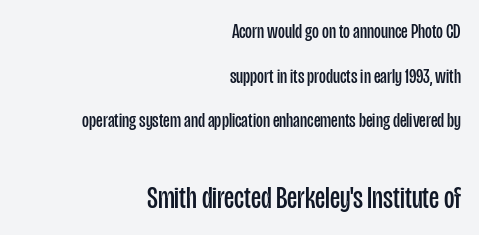
The image shows 32 px regular-weight, condensed sans-serif type, upright; set right-aligned, loose line spacing (2.13x), normal letter spacing, not underlined; the second (bottom) block is 1.52x larger; low stroke contrast and a large x-height.
